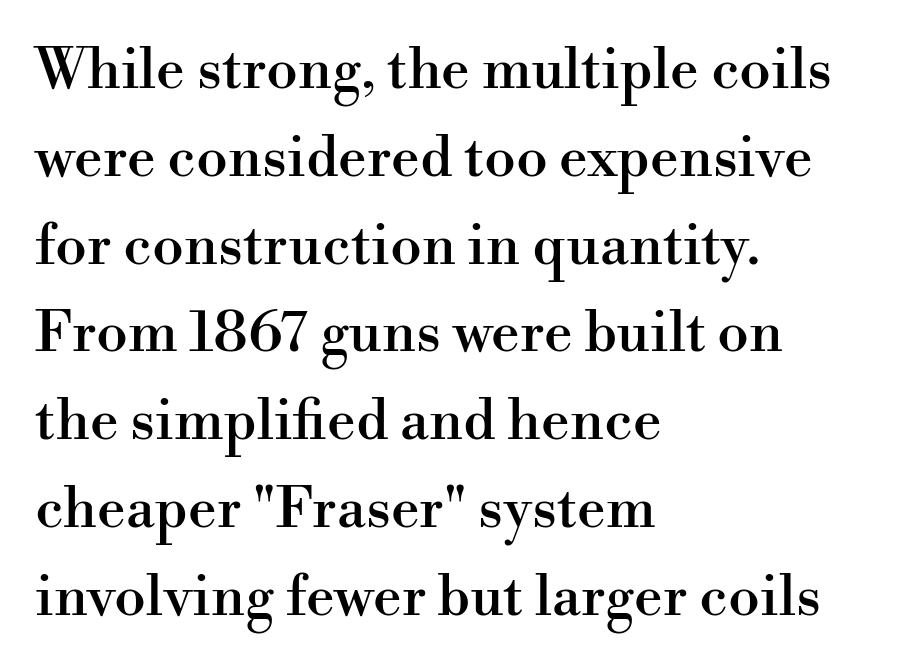
{"serif": "yes", "italic": "no", "width": "normal", "stroke_contrast": "high", "x_height": "small", "monospaced": "no", "underline": "no", "align": "left", "line_spacing": "normal", "line_spacing_ratio": 1.54, "letter_spacing": "normal", "letter_spacing_em": 0.0, "glyph_px": 57}
